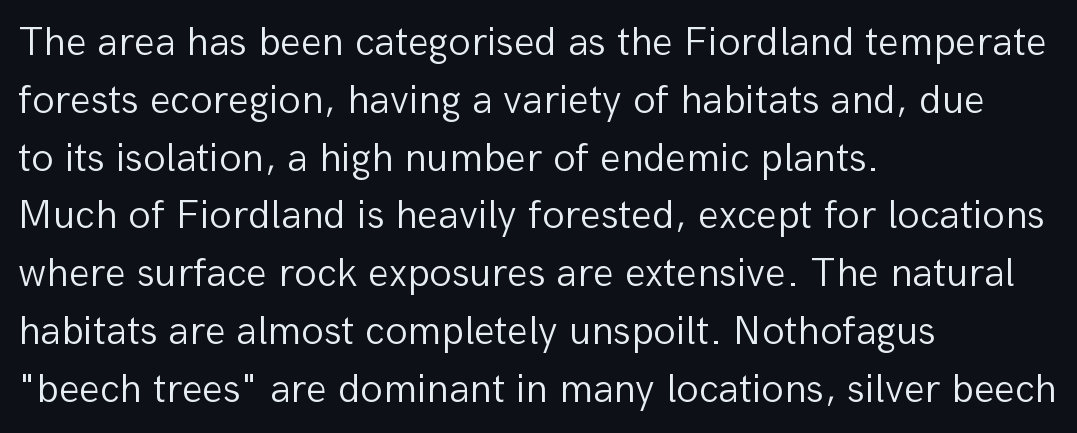
Q: Is the text bold? A: No.
Q: Is the text italic (slanted)? A: No, it is upright.
Q: Is the typeface a serif or a sans-serif typeface? A: Sans-serif.
Q: Is the text underlined? A: No.
Q: How is the paragraph aligned? A: Left-aligned.
Q: Is the spacing between letters normal or unusually wide? A: Normal.
Q: Is the spacing between lines tight, normal or loose? A: Normal.
Q: Width (condensed, normal, or wide)? A: Normal.
Q: Stroke contrast? A: Low.
Q: x-height? A: Medium.
Q: Monospaced? A: No.
